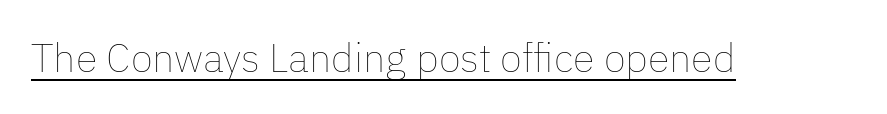
Nothing unusual about the tracking: characters are spaced as the font intends. This sample has the flowing, uneven cadence of proportional lettering. Ascenders rise straight up at ninety degrees. Each line of the rendering has a horizontal stroke beneath the glyphs. Letters have the restrained weight of plain body copy at most.
